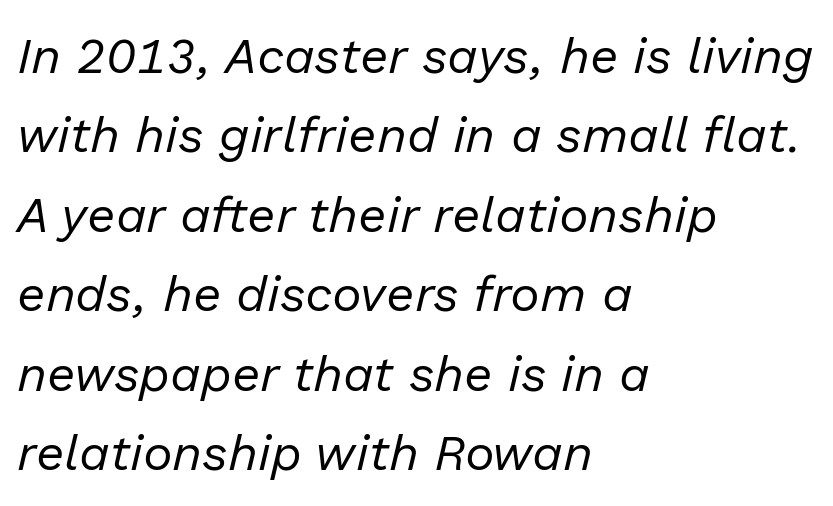
{"italic": "yes", "lean": "right", "slant_degrees": 13, "bold": "no", "weight": "regular", "width": "normal", "stroke_contrast": "low", "x_height": "medium", "monospaced": "no", "underline": "no", "align": "left", "line_spacing": "normal", "line_spacing_ratio": 1.59, "letter_spacing": "normal", "letter_spacing_em": 0.0, "glyph_px": 50}
